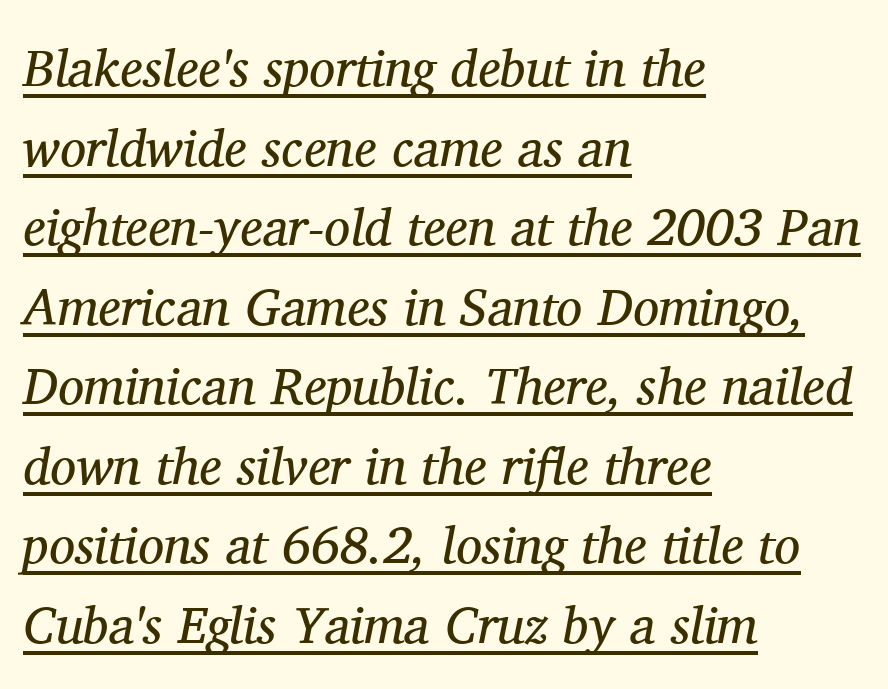
Q: Is the text bold? A: No.
Q: Is the text italic (slanted)? A: Yes, it leans right by about 11 degrees.
Q: Is the typeface a serif or a sans-serif typeface? A: Serif.
Q: Is the text underlined? A: Yes.
Q: How is the paragraph aligned? A: Left-aligned.
Q: Is the spacing between letters normal or unusually wide? A: Normal.
Q: Is the spacing between lines tight, normal or loose? A: Normal.
Q: Width (condensed, normal, or wide)? A: Normal.
Q: Stroke contrast? A: Medium.
Q: x-height? A: Medium.
Q: Monospaced? A: No.
